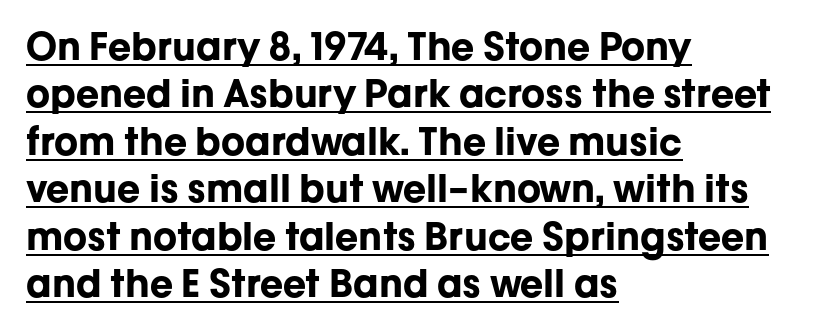
{"serif": "no", "italic": "no", "bold": "yes", "weight": "bold", "width": "normal", "stroke_contrast": "low", "x_height": "medium", "monospaced": "no", "underline": "yes", "align": "left", "line_spacing": "normal", "line_spacing_ratio": 1.25, "letter_spacing": "normal", "letter_spacing_em": 0.0, "glyph_px": 38}
